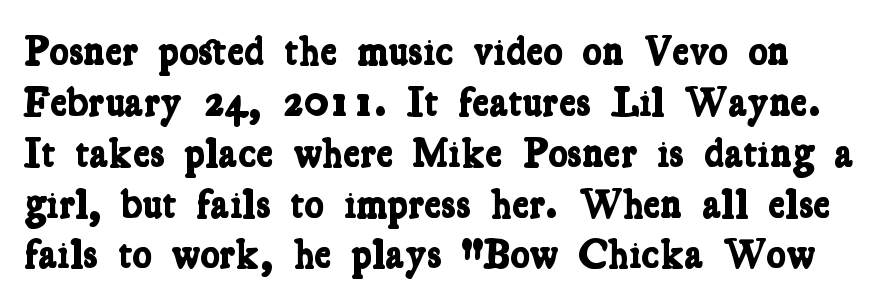
A bare baseline throughout the passage. A full-strength bold gives these letters their thick strokes. Varying glyph widths throughout — classic text-font behaviour. The rendering keeps characters at their native spacing. Is this a sans? No — the strokes have serifs.
